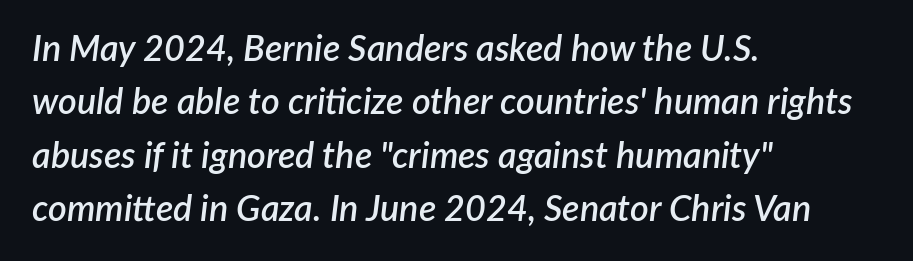
{"italic": "yes", "lean": "right", "slant_degrees": 7, "bold": "semi", "weight": "semibold", "width": "normal", "stroke_contrast": "low", "x_height": "medium", "monospaced": "no", "underline": "no", "align": "left", "line_spacing": "normal", "line_spacing_ratio": 1.48, "letter_spacing": "normal", "letter_spacing_em": 0.0, "glyph_px": 36}
